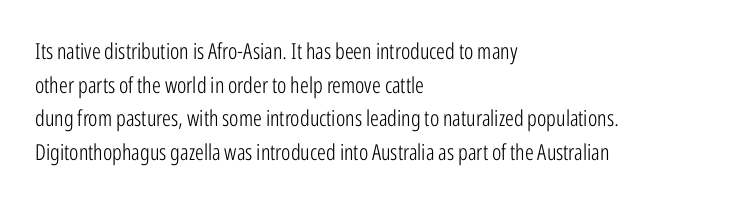
The image shows 22 px text type, upright; set left-aligned, normal line spacing (1.53x), normal letter spacing, not underlined.
